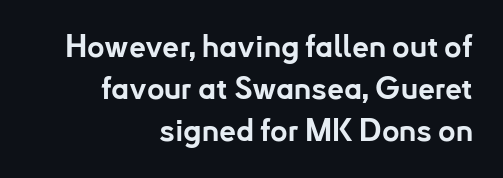
Proportional: the letters do not fall into vertical columns. The face used here is rendered with its standard letterfit. Descenders are the only things crossing below the line. Regarding leading, the lines here are spaced in the standard way. The font's upright variant was chosen for this text.
